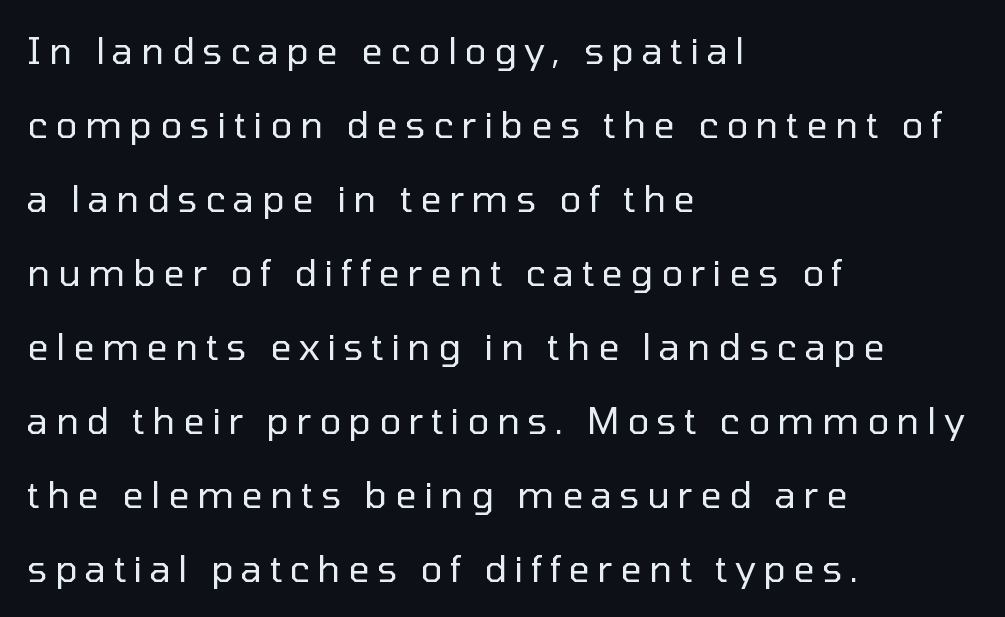
Line spacing here is loose. Does the copy run flush right? No — it runs flush left. Stems and bowls with no extra thickness — not bold. This sample uses expanded letter spacing, leaving extra air between glyphs. You can tell from the bare stems that sans-serif type was used. Every stem runs plumb, perpendicular to the baseline.
